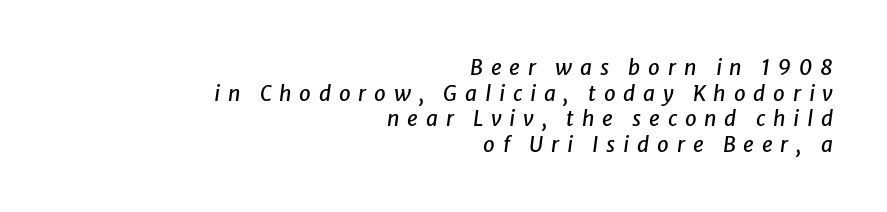
Italic? Definitely — the glyphs are oblique. If you drew a ruler down the right edge, every line would touch it. The glyphs are unaccompanied by any horizontal stroke below them. Honestly, the letter spacing is so wide it's the main thing you notice.
